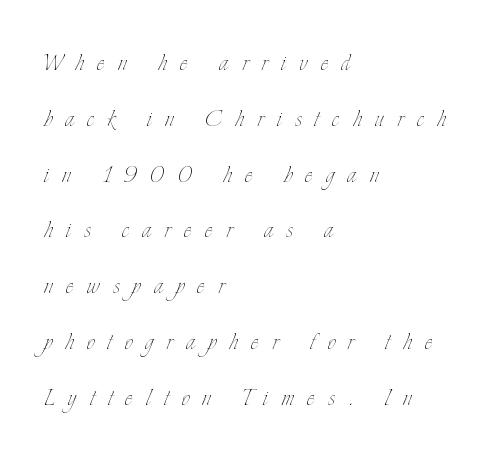
{"bold": "no", "weight": "thin", "width": "condensed", "stroke_contrast": "low", "x_height": "small", "monospaced": "no", "underline": "no", "align": "left", "line_spacing_ratio": 1.86, "letter_spacing": "wide", "letter_spacing_em": 0.44, "glyph_px": 30}
